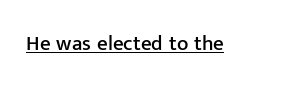
{"italic": "no", "underline": "yes", "letter_spacing": "normal", "letter_spacing_em": 0.0, "glyph_px": 21}
